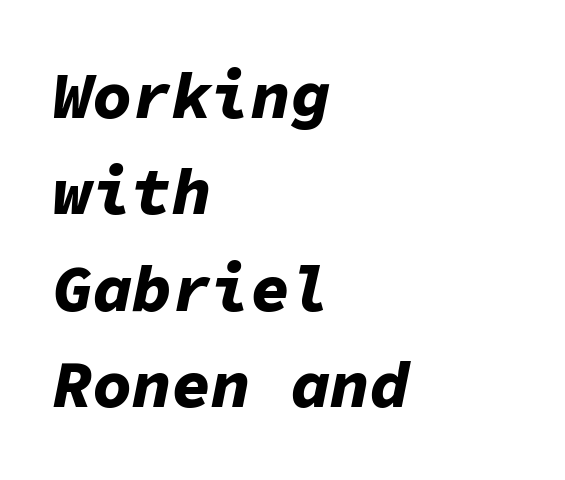
Q: Is the text bold? A: Yes.
Q: Is the text italic (slanted)? A: Yes, it leans right by about 11 degrees.
Q: Is the text underlined? A: No.
Q: How is the paragraph aligned? A: Left-aligned.
Q: Is the spacing between letters normal or unusually wide? A: Normal.
Q: Is the spacing between lines tight, normal or loose? A: Normal.
Q: Width (condensed, normal, or wide)? A: Normal.
Q: Stroke contrast? A: Low.
Q: x-height? A: Medium.
Q: Monospaced? A: Yes.
